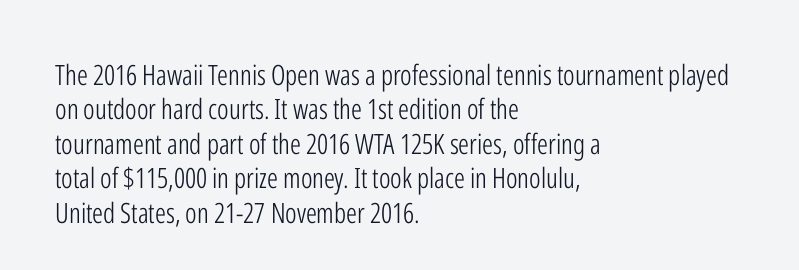
The passage shown has conventional tracking throughout. Notice how the passage keeps a crisp vertical edge on the left only. A typesetter would call this proportional, since set widths differ per character. You can tell it's not italic because the verticals are truly vertical. Think standard paragraph weight, or any step lighter than that.
